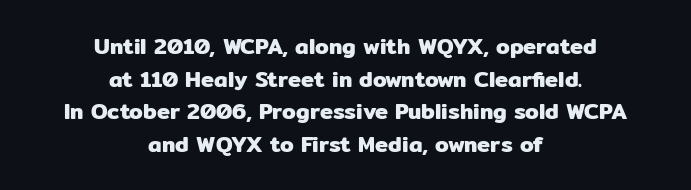
Horizontally, the lines are justified to the midpoint only. The block of text has a typical density, with ordinary space between rows. Descenders are the only things crossing below the line. Standard letterfit; no display-style spreading of the glyphs.
